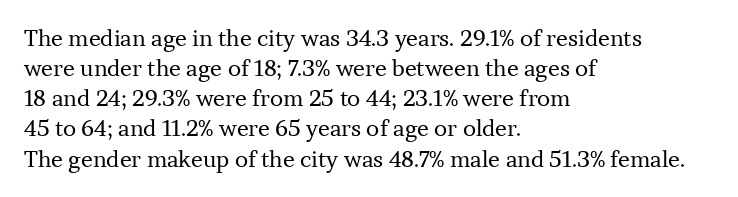
The letterforms sit shoulder to shoulder at normal distance. The space directly below the letters is spotless. Counters stay open thanks to moderate or lighter strokes. The vertical gap from one line to the next is medium. Ascenders rise straight up at ninety degrees. The ragged edge is on the right, which tells us the setting is flush left.
